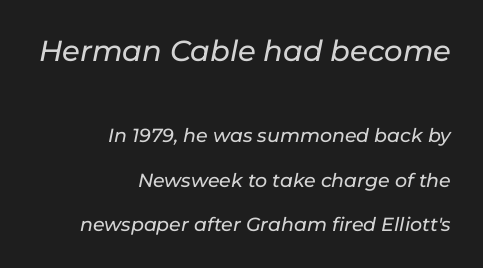
Q: Is the text italic (slanted)? A: Yes, it leans right by about 11 degrees.
Q: Is the text underlined? A: No.
Q: How is the paragraph aligned? A: Right-aligned.
Q: Is the spacing between letters normal or unusually wide? A: Normal.
Q: Is the spacing between lines tight, normal or loose? A: Loose.
Q: Which block of text is set in a larger size, the first (top) or the second (bottom)? A: The first (top) one.
Q: Width (condensed, normal, or wide)? A: Normal.
Q: Stroke contrast? A: Low.
Q: x-height? A: Medium.
Q: Monospaced? A: No.
